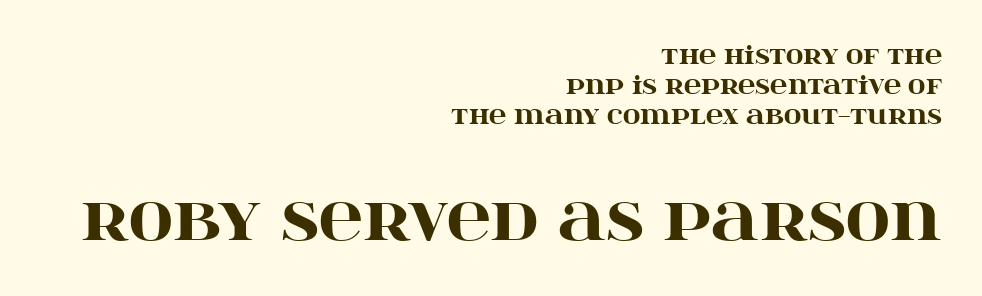
The lines in this sample share a right terminus and differ only in where they begin. This sample keeps an unexceptional amount of space between lines. A dark, heavy texture on the line: the type is bold. Look at the tracking — it's just the regular setting, nothing added.
